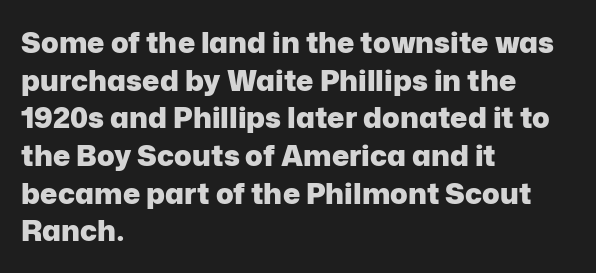
Q: Is the text bold? A: Yes.
Q: Is the text italic (slanted)? A: No, it is upright.
Q: Is the typeface a serif or a sans-serif typeface? A: Sans-serif.
Q: Is the text underlined? A: No.
Q: How is the paragraph aligned? A: Left-aligned.
Q: Is the spacing between letters normal or unusually wide? A: Normal.
Q: Is the spacing between lines tight, normal or loose? A: Normal.
Q: Width (condensed, normal, or wide)? A: Normal.
Q: Stroke contrast? A: Low.
Q: x-height? A: Medium.
Q: Monospaced? A: No.
